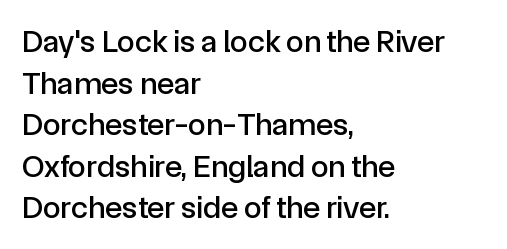
Q: Is the text italic (slanted)? A: No, it is upright.
Q: Is the typeface a serif or a sans-serif typeface? A: Sans-serif.
Q: Is the text underlined? A: No.
Q: How is the paragraph aligned? A: Left-aligned.
Q: Is the spacing between letters normal or unusually wide? A: Normal.
Q: Is the spacing between lines tight, normal or loose? A: Normal.
Q: Width (condensed, normal, or wide)? A: Normal.
Q: x-height? A: Medium.
Q: Monospaced? A: No.
